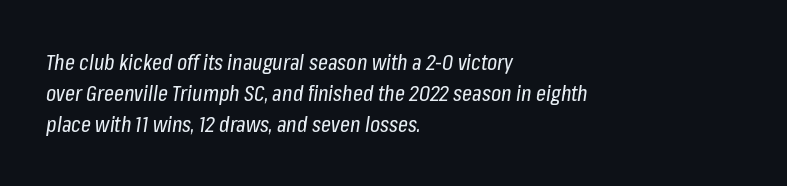
The tracking reads as untouched default to a designer's eye. Summary of vertical rhythm: regular, with standard interline spacing. Weight: in the light-to-regular range. One-word summary of the alignment: left.
